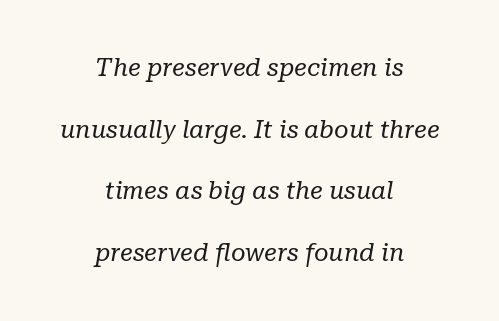
The image shows 25 px text type, italic (leaning right); set centered, loose line spacing (2.47x), normal letter spacing, not underlined.
